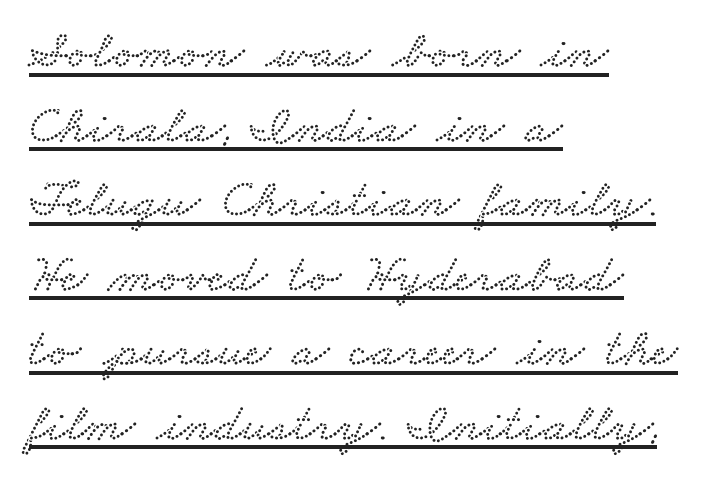
If you drew a ruler down the left edge, every line would touch it. Each line of the rendering has a horizontal stroke beneath the glyphs. The type family on display is of the serif kind. Reading down the column, the eye jumps a familiar distance to each next line. The rendering keeps characters at their native spacing.
